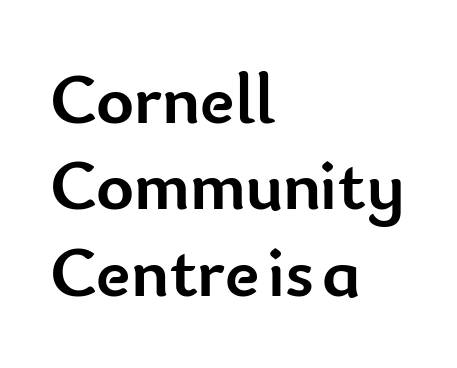
The image shows 72 px semibold sans-serif type, upright; set left-aligned, line spacing 1.2x, normal letter spacing, not underlined; low stroke contrast and a small x-height.
